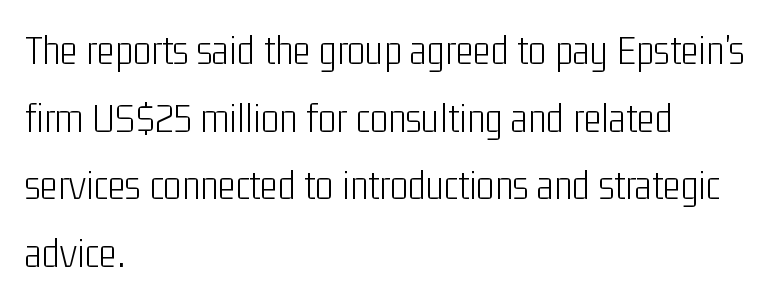
Q: Is the text bold? A: No.
Q: Is the text italic (slanted)? A: No, it is upright.
Q: Is the typeface a serif or a sans-serif typeface? A: Sans-serif.
Q: Is the text underlined? A: No.
Q: How is the paragraph aligned? A: Left-aligned.
Q: Is the spacing between letters normal or unusually wide? A: Normal.
Q: Is the spacing between lines tight, normal or loose? A: Normal.
Q: Width (condensed, normal, or wide)? A: Condensed.
Q: Stroke contrast? A: Low.
Q: x-height? A: Medium.
Q: Monospaced? A: No.
